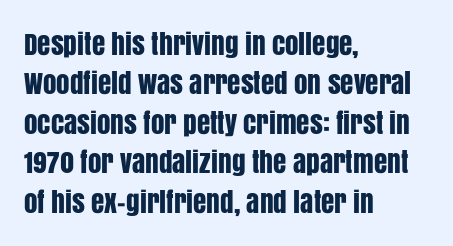
Q: Is the text italic (slanted)? A: No, it is upright.
Q: Is the text underlined? A: No.
Q: How is the paragraph aligned? A: Left-aligned.
Q: Is the spacing between letters normal or unusually wide? A: Normal.
Q: Is the spacing between lines tight, normal or loose? A: Normal.
